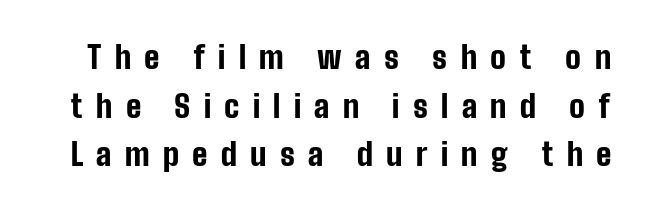
The letters advance in unequal steps, a hallmark of proportional type. When letters stand straight like this, we call the style roman or upright. Clear beneath every line of the passage. I'd call this a sans setting — the letters go barefoot.
